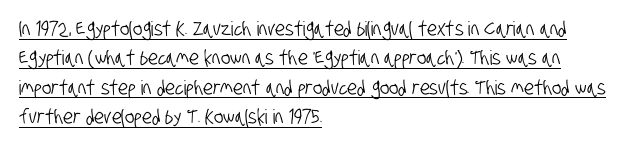
The image shows 20 px text type; set left-aligned, normal line spacing (1.47x), normal letter spacing, underlined.
